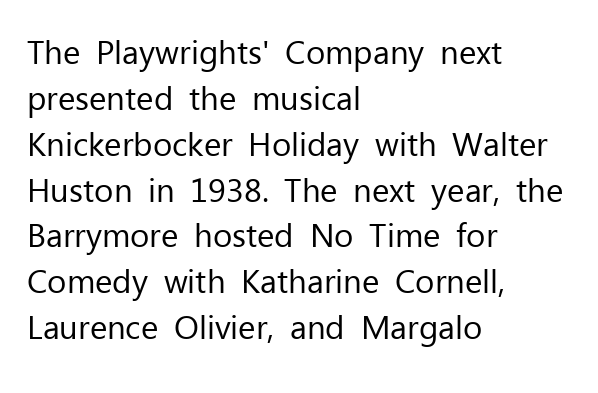
{"serif": "no", "italic": "no", "bold": "no", "weight": "regular", "width": "normal", "stroke_contrast": "low", "x_height": "medium", "monospaced": "no", "underline": "no", "align": "left", "line_spacing": "normal", "line_spacing_ratio": 1.39, "letter_spacing": "normal", "letter_spacing_em": 0.0, "glyph_px": 33}
